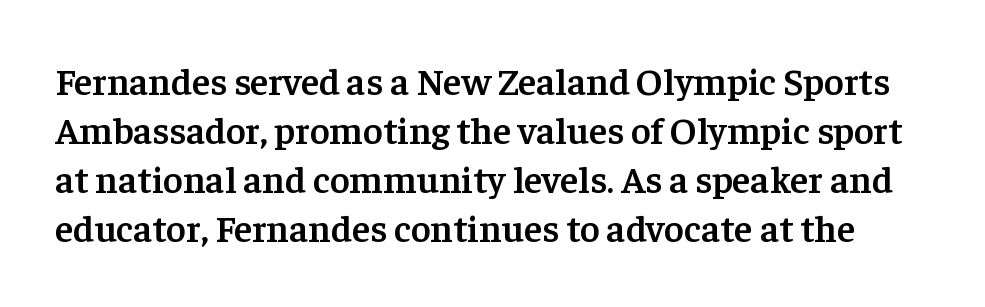
Q: Is the text bold? A: Semi-bold.
Q: Is the text italic (slanted)? A: No, it is upright.
Q: Is the typeface a serif or a sans-serif typeface? A: Serif.
Q: Is the text underlined? A: No.
Q: Is the spacing between letters normal or unusually wide? A: Normal.
Q: Is the spacing between lines tight, normal or loose? A: Normal.
Q: Width (condensed, normal, or wide)? A: Normal.
Q: Stroke contrast? A: Low.
Q: x-height? A: Medium.
Q: Monospaced? A: No.
